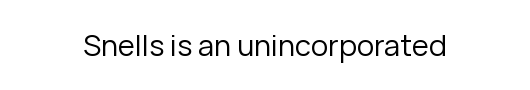
The image shows 29 px regular-weight sans-serif type, upright; set normal letter spacing, not underlined; low stroke contrast and a medium x-height.
